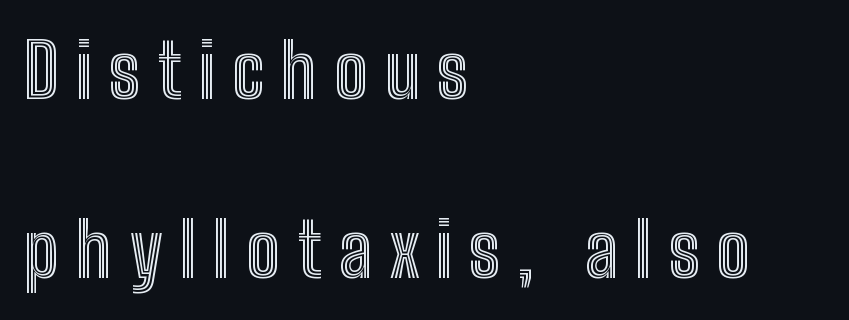
Q: Is the text italic (slanted)? A: No, it is upright.
Q: Is the text underlined? A: No.
Q: How is the paragraph aligned? A: Left-aligned.
Q: Is the spacing between letters normal or unusually wide? A: Unusually wide.
Q: Is the spacing between lines tight, normal or loose? A: Loose.
Q: Width (condensed, normal, or wide)? A: Condensed.
Q: x-height? A: Medium.
Q: Monospaced? A: No.
